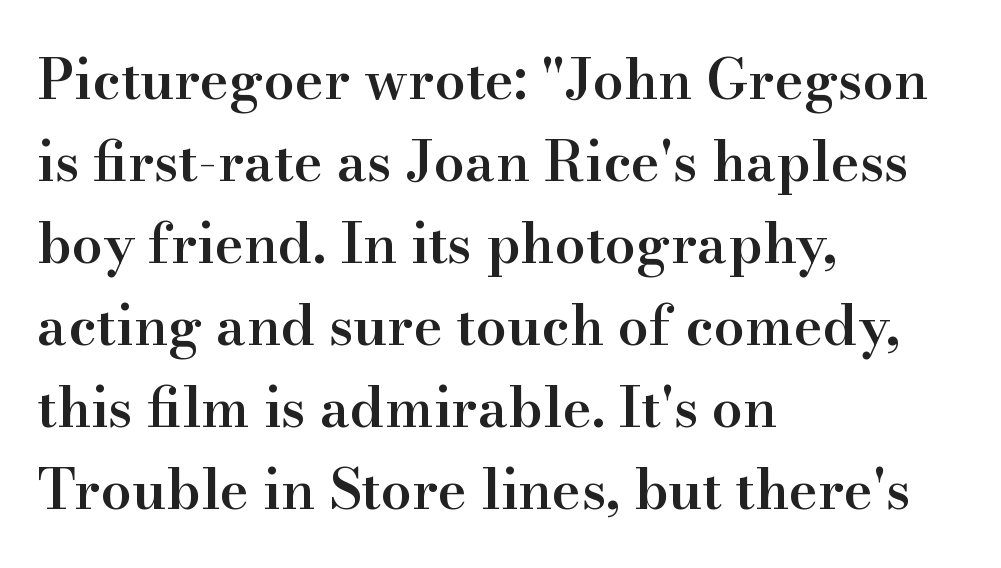
The image shows 55 px semibold serif type, upright; set left-aligned, normal line spacing (1.49x), normal letter spacing, not underlined; high stroke contrast and a small x-height.
